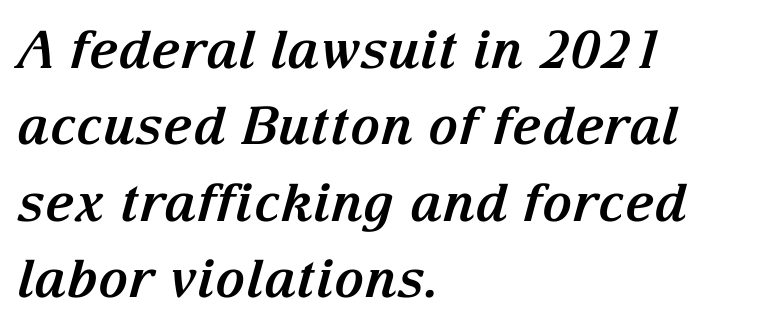
Q: Is the text bold? A: Yes.
Q: Is the text italic (slanted)? A: Yes, it leans right by about 15 degrees.
Q: Is the typeface a serif or a sans-serif typeface? A: Serif.
Q: Is the text underlined? A: No.
Q: How is the paragraph aligned? A: Left-aligned.
Q: Is the spacing between letters normal or unusually wide? A: Normal.
Q: Is the spacing between lines tight, normal or loose? A: Normal.
Q: Width (condensed, normal, or wide)? A: Normal.
Q: Stroke contrast? A: Medium.
Q: x-height? A: Medium.
Q: Monospaced? A: No.
